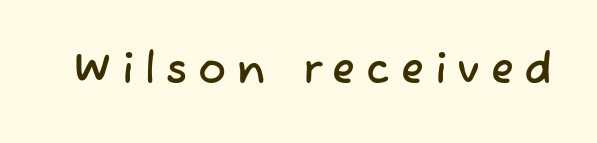
Q: Is the typeface a serif or a sans-serif typeface? A: Sans-serif.
Q: Is the text underlined? A: No.
Q: Is the spacing between letters normal or unusually wide? A: Unusually wide.
Q: Width (condensed, normal, or wide)? A: Normal.
Q: Stroke contrast? A: Low.
Q: x-height? A: Medium.
Q: Monospaced? A: No.
